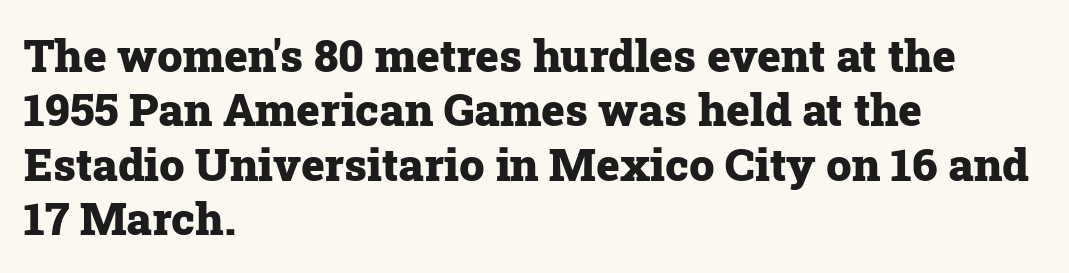
{"serif": "yes", "italic": "no", "bold": "yes", "weight": "heavy", "width": "normal", "stroke_contrast": "low", "x_height": "medium", "monospaced": "no", "underline": "no", "align": "left", "line_spacing_ratio": 1.21, "letter_spacing": "normal", "letter_spacing_em": 0.0, "glyph_px": 45}
